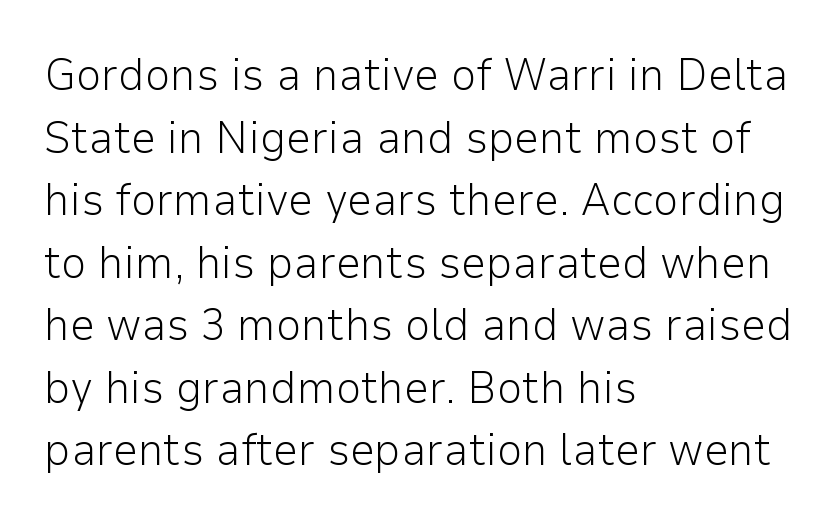
{"serif": "no", "italic": "no", "bold": "no", "weight": "light", "width": "normal", "stroke_contrast": "low", "x_height": "medium", "monospaced": "no", "underline": "no", "align": "left", "line_spacing": "normal", "line_spacing_ratio": 1.39, "letter_spacing": "normal", "letter_spacing_em": 0.0, "glyph_px": 45}
